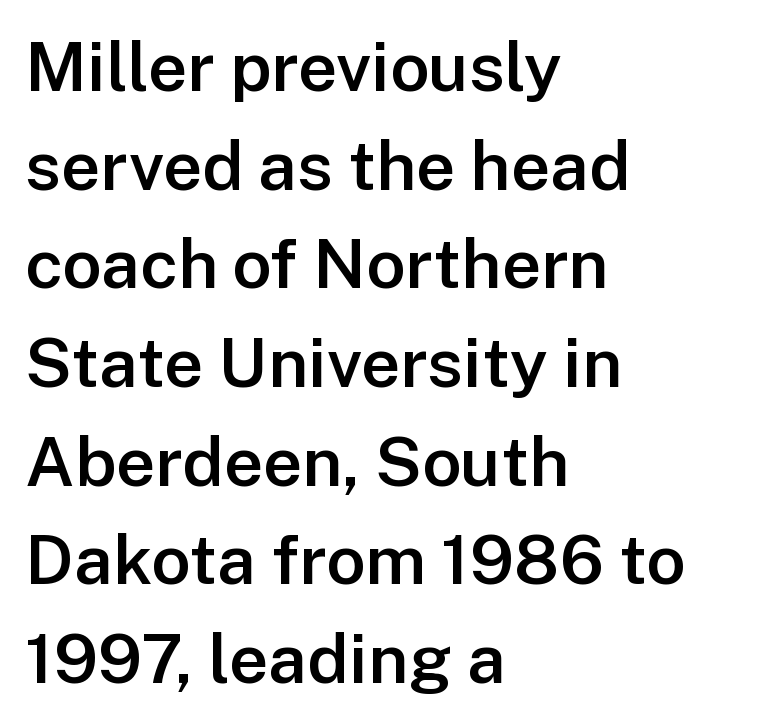
Short note: letters normally spaced. Anything drawn beneath the words? Only blank space. You can tell it's not italic because the verticals are truly vertical. The rendering shows plain stroke endings on the letterforms — a sans-serif design. A normal amount of white space separates one row of letters from the next. This sample has the flowing, uneven cadence of proportional lettering.
